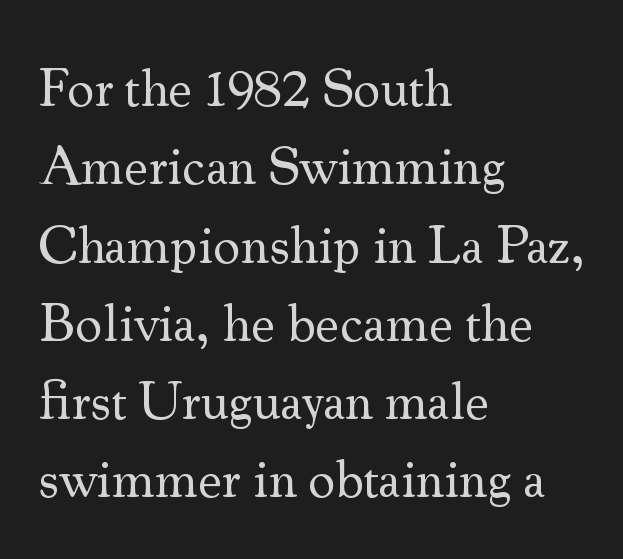
Q: Is the text bold? A: No.
Q: Is the text italic (slanted)? A: No, it is upright.
Q: Is the typeface a serif or a sans-serif typeface? A: Serif.
Q: Is the text underlined? A: No.
Q: How is the paragraph aligned? A: Left-aligned.
Q: Is the spacing between letters normal or unusually wide? A: Normal.
Q: Is the spacing between lines tight, normal or loose? A: Normal.
Q: Width (condensed, normal, or wide)? A: Normal.
Q: Stroke contrast? A: Medium.
Q: x-height? A: Small.
Q: Monospaced? A: No.
